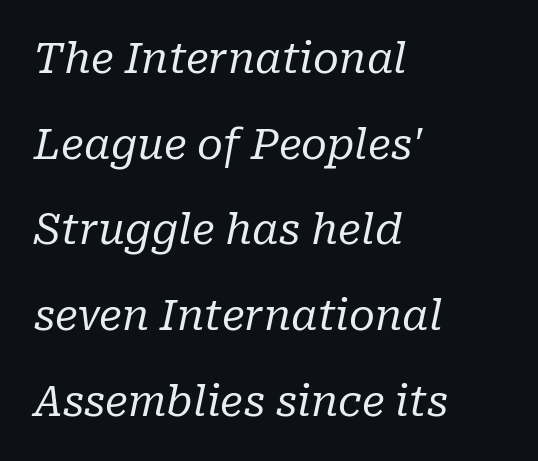
Q: Is the text bold? A: No.
Q: Is the text italic (slanted)? A: Yes, it leans right by about 10 degrees.
Q: Is the typeface a serif or a sans-serif typeface? A: Serif.
Q: Is the text underlined? A: No.
Q: How is the paragraph aligned? A: Left-aligned.
Q: Is the spacing between letters normal or unusually wide? A: Normal.
Q: Is the spacing between lines tight, normal or loose? A: Loose.
Q: Width (condensed, normal, or wide)? A: Normal.
Q: Stroke contrast? A: Low.
Q: x-height? A: Medium.
Q: Monospaced? A: No.
